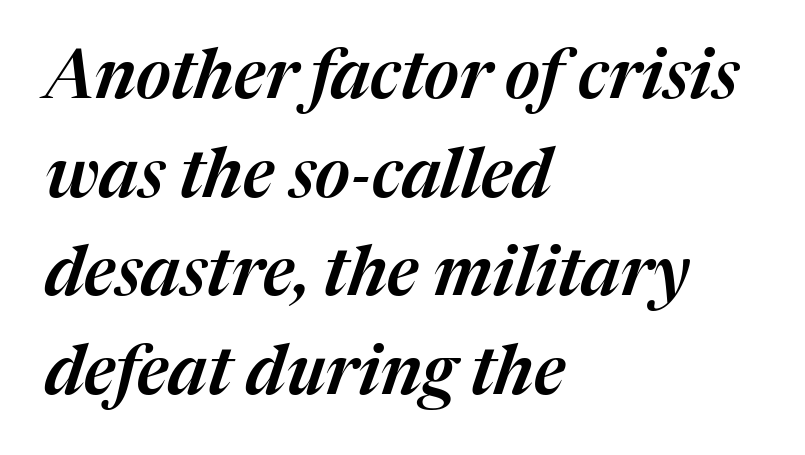
{"italic": "yes", "lean": "right", "slant_degrees": 17, "width": "normal", "stroke_contrast": "medium", "x_height": "medium", "monospaced": "no", "underline": "no", "align": "left", "line_spacing": "normal", "line_spacing_ratio": 1.45, "letter_spacing": "normal", "letter_spacing_em": 0.0, "glyph_px": 68}
